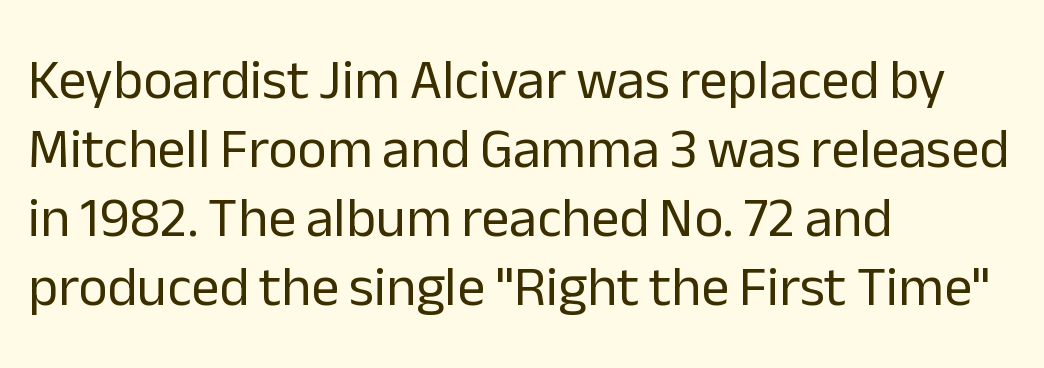
Q: Is the text bold? A: No.
Q: Is the text italic (slanted)? A: No, it is upright.
Q: Is the typeface a serif or a sans-serif typeface? A: Sans-serif.
Q: Is the text underlined? A: No.
Q: How is the paragraph aligned? A: Left-aligned.
Q: Is the spacing between letters normal or unusually wide? A: Normal.
Q: Width (condensed, normal, or wide)? A: Normal.
Q: Stroke contrast? A: Low.
Q: x-height? A: Medium.
Q: Monospaced? A: No.
